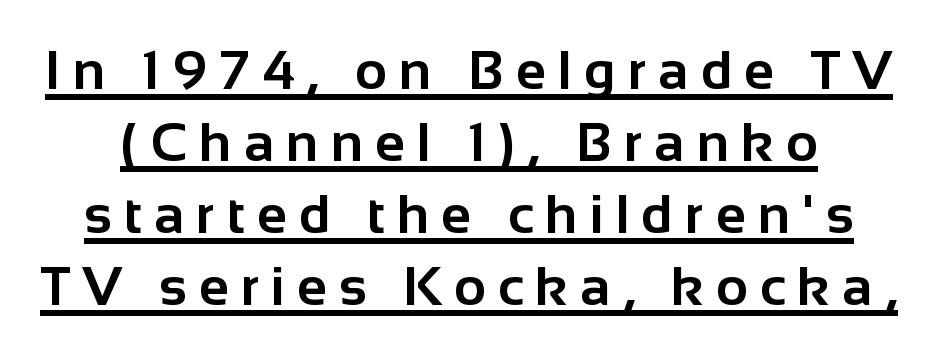
Thick stems and heavy bowls — unmistakably bold. Students, observe the line beneath the letters — that is underlining. Examine the stroke ends and you'll find no serifs. Every character sits straight up, as roman type does. The designer left line spacing at the default.
